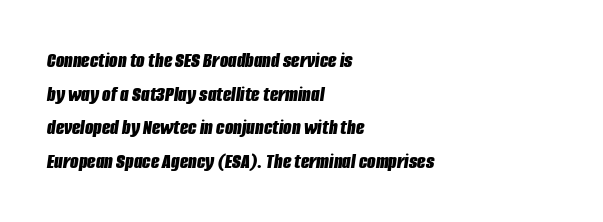
Q: Is the text bold? A: Yes.
Q: Is the text italic (slanted)? A: Yes, it leans right by about 8 degrees.
Q: Is the text underlined? A: No.
Q: How is the paragraph aligned? A: Left-aligned.
Q: Is the spacing between letters normal or unusually wide? A: Normal.
Q: Is the spacing between lines tight, normal or loose? A: Normal.
